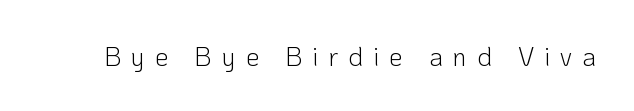
The image shows 26 px text type, upright; set unusually wide letter spacing (+0.39 em), not underlined.
